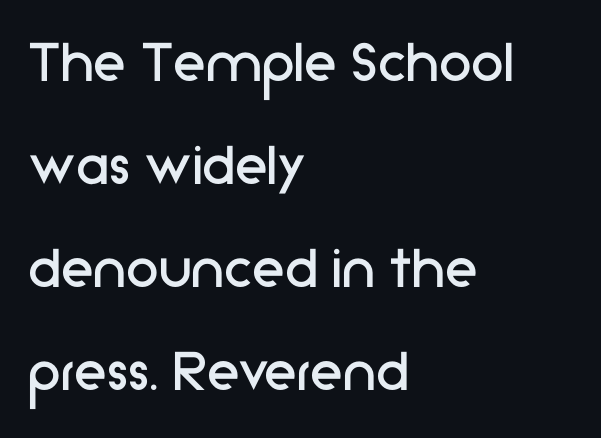
Stems and bowls with no extra thickness — not bold. This rendering leaves character spacing at its baseline value. This rendering features lettering with no underline. Unlike italic type, these characters show no tilt at all. The letters advance in unequal steps, a hallmark of proportional type. The font family rendered here belongs to the sans-serif group.
